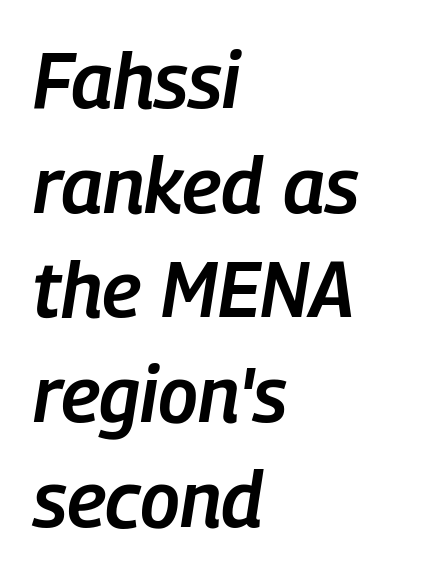
The image shows 77 px semibold, condensed type, italic (leaning right); set left-aligned, normal line spacing (1.36x), normal letter spacing, not underlined; low stroke contrast and a medium x-height.
